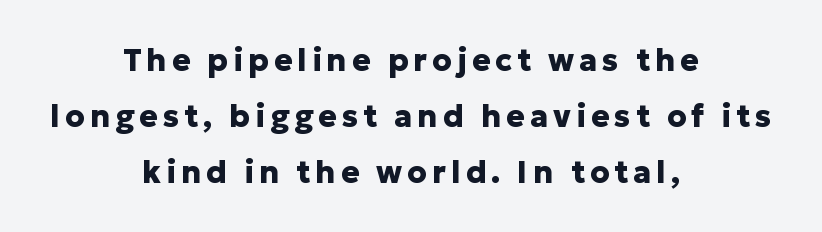
Q: Is the text bold? A: Yes.
Q: Is the text italic (slanted)? A: No, it is upright.
Q: Is the typeface a serif or a sans-serif typeface? A: Sans-serif.
Q: Is the text underlined? A: No.
Q: How is the paragraph aligned? A: Centered.
Q: Width (condensed, normal, or wide)? A: Normal.
Q: Stroke contrast? A: Low.
Q: x-height? A: Medium.
Q: Monospaced? A: No.
